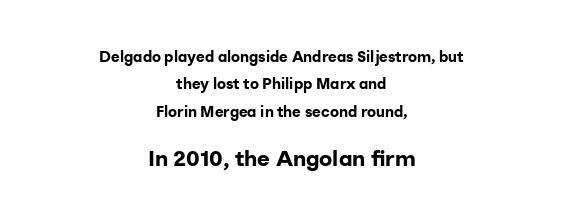
Q: Is the text bold? A: Yes.
Q: Is the text italic (slanted)? A: No, it is upright.
Q: Is the text underlined? A: No.
Q: How is the paragraph aligned? A: Centered.
Q: Is the spacing between letters normal or unusually wide? A: Normal.
Q: Which block of text is set in a larger size, the first (top) or the second (bottom)? A: The second (bottom) one.
